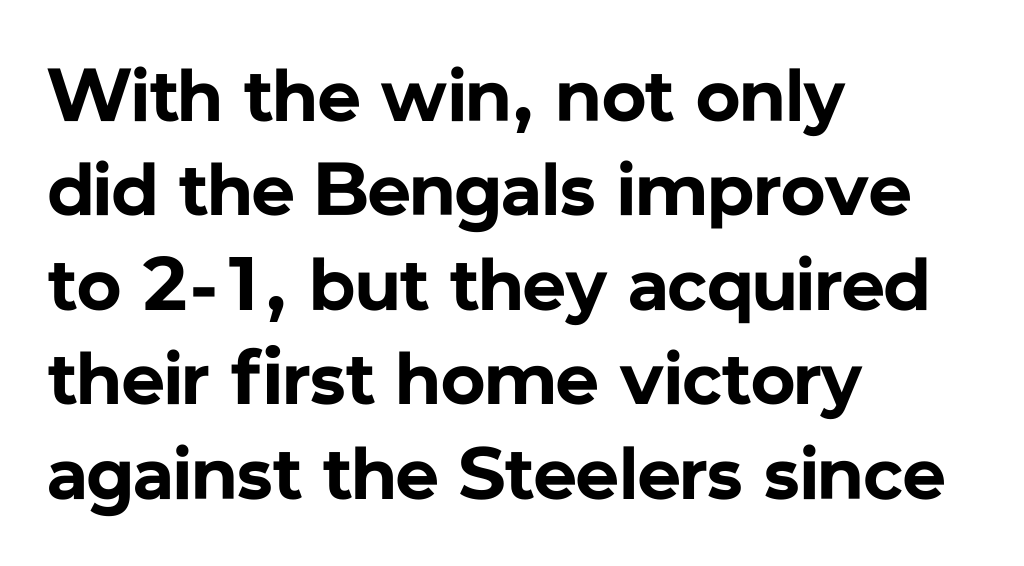
{"serif": "no", "italic": "no", "bold": "yes", "weight": "bold", "width": "normal", "stroke_contrast": "low", "x_height": "medium", "monospaced": "no", "underline": "no", "align": "left", "line_spacing": "normal", "line_spacing_ratio": 1.26, "letter_spacing": "normal", "letter_spacing_em": 0.0, "glyph_px": 75}
